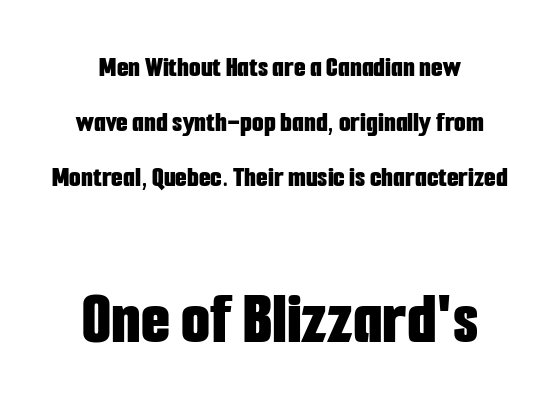
Q: Is the text bold? A: Yes.
Q: Is the text italic (slanted)? A: No, it is upright.
Q: Is the typeface a serif or a sans-serif typeface? A: Sans-serif.
Q: Is the text underlined? A: No.
Q: Is the spacing between letters normal or unusually wide? A: Normal.
Q: Which block of text is set in a larger size, the first (top) or the second (bottom)? A: The second (bottom) one.
Q: Width (condensed, normal, or wide)? A: Condensed.
Q: Stroke contrast? A: Low.
Q: x-height? A: Medium.
Q: Monospaced? A: No.
